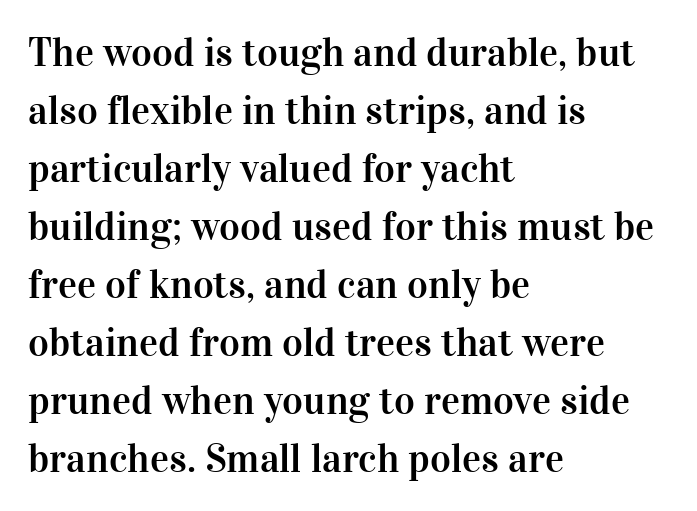
Q: Is the text italic (slanted)? A: No, it is upright.
Q: Is the typeface a serif or a sans-serif typeface? A: Serif.
Q: Is the text underlined? A: No.
Q: How is the paragraph aligned? A: Left-aligned.
Q: Is the spacing between letters normal or unusually wide? A: Normal.
Q: Is the spacing between lines tight, normal or loose? A: Normal.
Q: Width (condensed, normal, or wide)? A: Normal.
Q: Stroke contrast? A: High.
Q: x-height? A: Medium.
Q: Monospaced? A: No.
